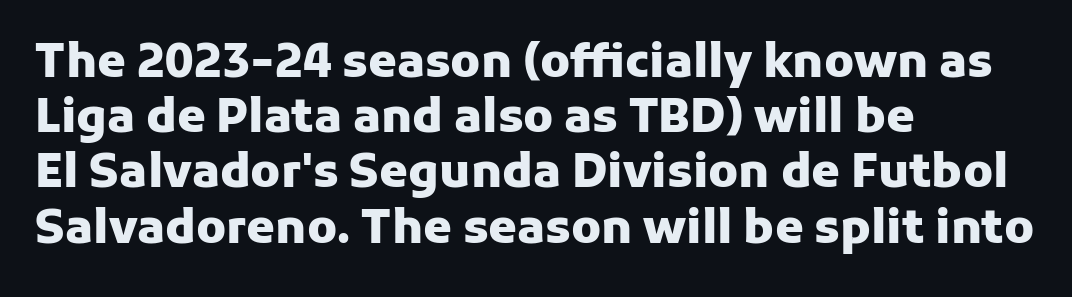
{"serif": "no", "italic": "no", "bold": "yes", "weight": "heavy", "width": "normal", "stroke_contrast": "low", "x_height": "medium", "monospaced": "no", "underline": "no", "align": "left", "line_spacing_ratio": 1.2, "letter_spacing": "normal", "letter_spacing_em": 0.0, "glyph_px": 46}
